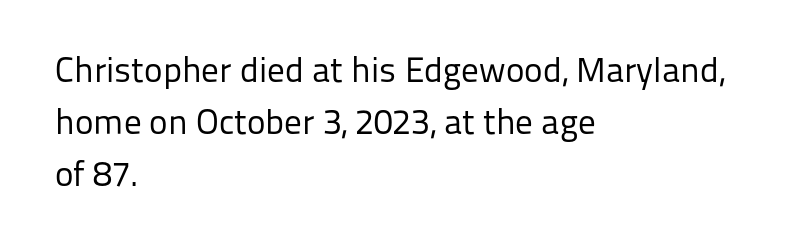
{"serif": "no", "italic": "no", "bold": "no", "weight": "regular", "width": "normal", "stroke_contrast": "low", "x_height": "medium", "monospaced": "no", "underline": "no", "align": "left", "line_spacing": "normal", "line_spacing_ratio": 1.48, "letter_spacing": "normal", "letter_spacing_em": 0.0, "glyph_px": 35}
